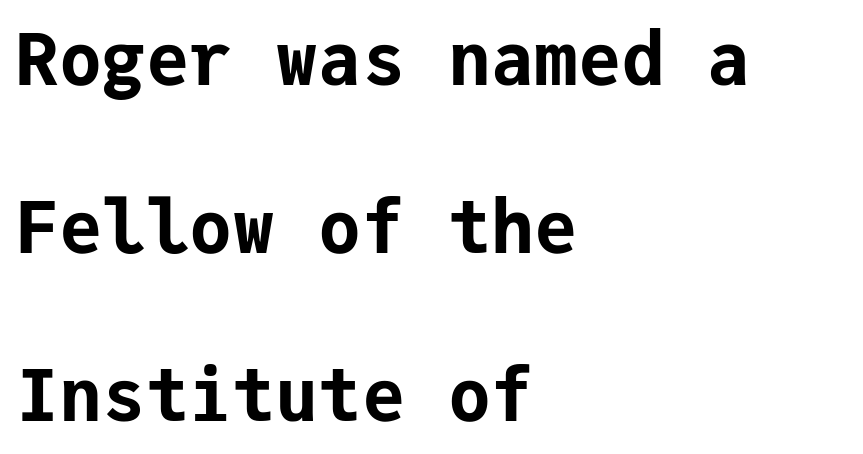
Q: Is the text bold? A: Yes.
Q: Is the text italic (slanted)? A: No, it is upright.
Q: Is the typeface a serif or a sans-serif typeface? A: Sans-serif.
Q: Is the text underlined? A: No.
Q: How is the paragraph aligned? A: Left-aligned.
Q: Is the spacing between letters normal or unusually wide? A: Normal.
Q: Is the spacing between lines tight, normal or loose? A: Loose.
Q: Width (condensed, normal, or wide)? A: Normal.
Q: Stroke contrast? A: Low.
Q: x-height? A: Medium.
Q: Monospaced? A: Yes.
